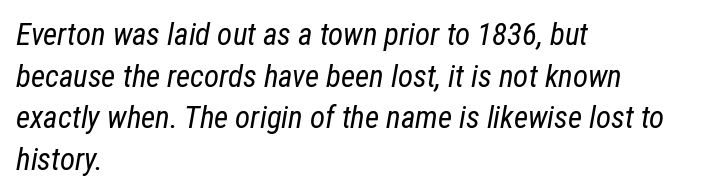
Q: Is the text bold? A: No.
Q: Is the text italic (slanted)? A: Yes, it leans right by about 12 degrees.
Q: Is the text underlined? A: No.
Q: How is the paragraph aligned? A: Left-aligned.
Q: Is the spacing between letters normal or unusually wide? A: Normal.
Q: Is the spacing between lines tight, normal or loose? A: Normal.
Q: Width (condensed, normal, or wide)? A: Condensed.
Q: Stroke contrast? A: Low.
Q: x-height? A: Medium.
Q: Monospaced? A: No.
